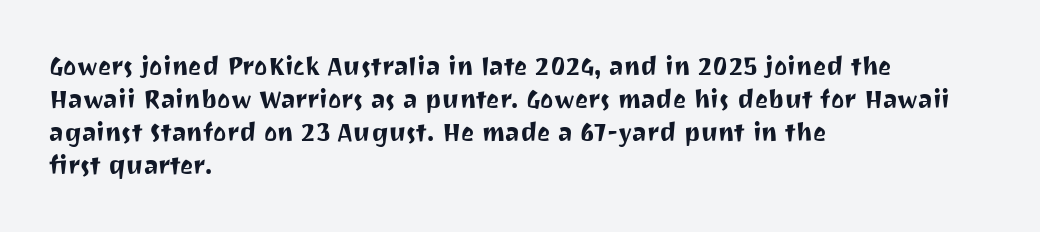
Q: Is the text italic (slanted)? A: No, it is upright.
Q: Is the text underlined? A: No.
Q: How is the paragraph aligned? A: Left-aligned.
Q: Is the spacing between letters normal or unusually wide? A: Normal.
Q: Is the spacing between lines tight, normal or loose? A: Normal.
